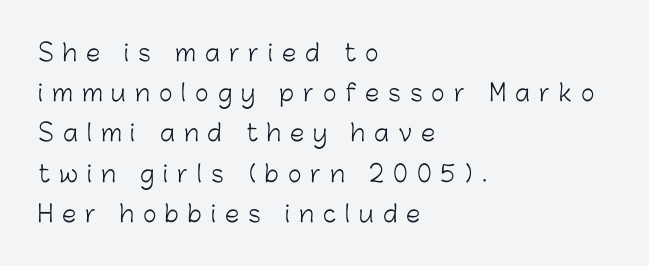
{"italic": "no", "bold": "no", "underline": "no", "align": "left", "line_spacing_ratio": 1.75, "letter_spacing": "wide", "letter_spacing_em": 0.4, "glyph_px": 23}
